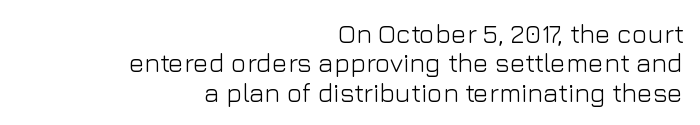
{"italic": "no", "bold": "no", "underline": "no", "align": "right", "line_spacing": "tight", "line_spacing_ratio": 1.13, "letter_spacing": "normal", "letter_spacing_em": 0.0, "glyph_px": 26}
